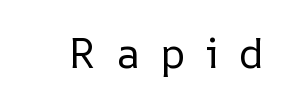
The image shows 41 px regular-weight type, upright; set unusually wide letter spacing (+0.5 em), not underlined; low stroke contrast and a medium x-height.
